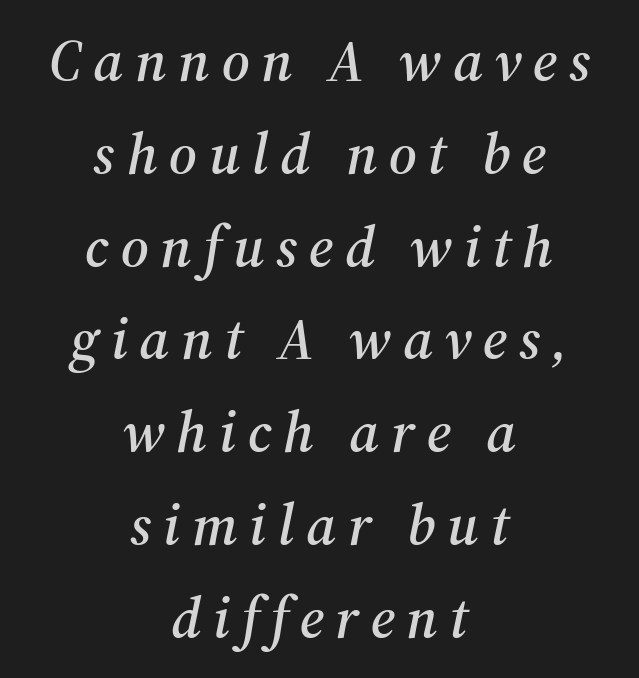
Inter-character spacing is expanded well beyond the font's built-in metrics. The typography opts for an oblique posture over an upright one. A typesetter would call this proportional, since set widths differ per character. Font category for this specimen: serif. One-word summary of the alignment: center. Nobody drew a line under any word here.
